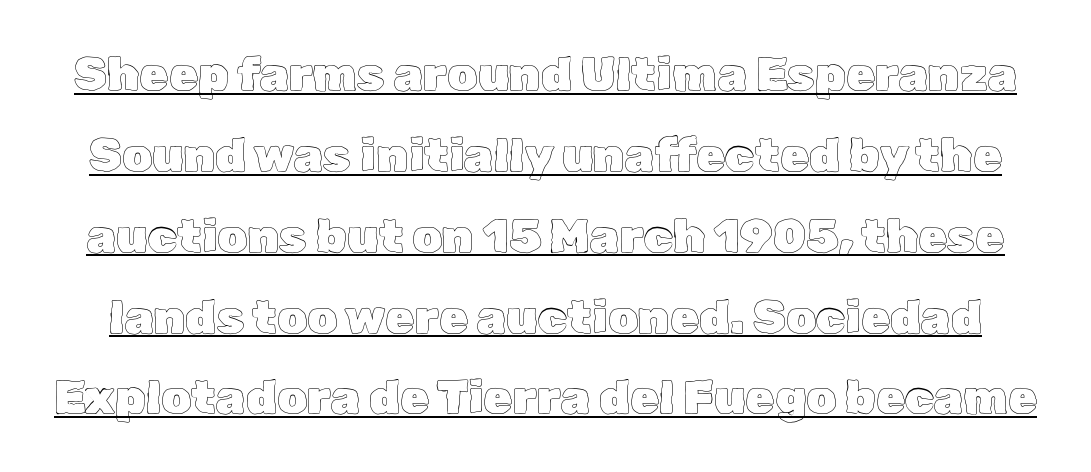
The image shows 47 px text type, upright; set line spacing 1.72x, normal letter spacing, underlined; a medium x-height.
